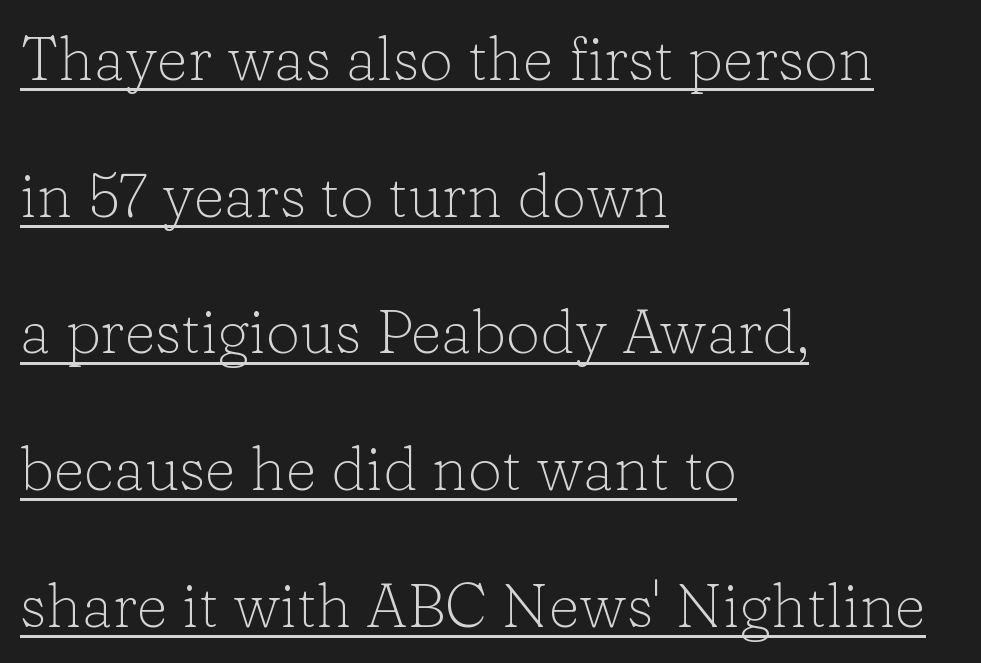
The image shows 61 px light serif type, upright; set left-aligned, loose line spacing (2.24x), normal letter spacing, underlined; low stroke contrast and a medium x-height.
